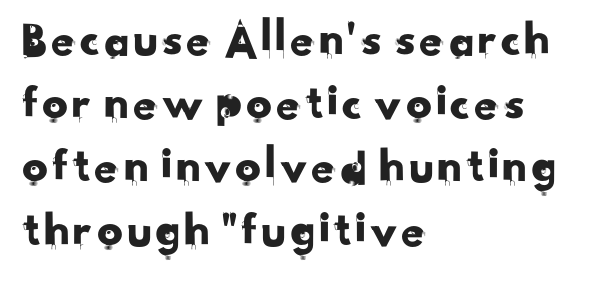
Q: Is the typeface a serif or a sans-serif typeface? A: Sans-serif.
Q: Is the text underlined? A: No.
Q: How is the paragraph aligned? A: Left-aligned.
Q: Is the spacing between letters normal or unusually wide? A: Normal.
Q: Is the spacing between lines tight, normal or loose? A: Normal.
Q: Width (condensed, normal, or wide)? A: Normal.
Q: Stroke contrast? A: Low.
Q: x-height? A: Small.
Q: Monospaced? A: No.
